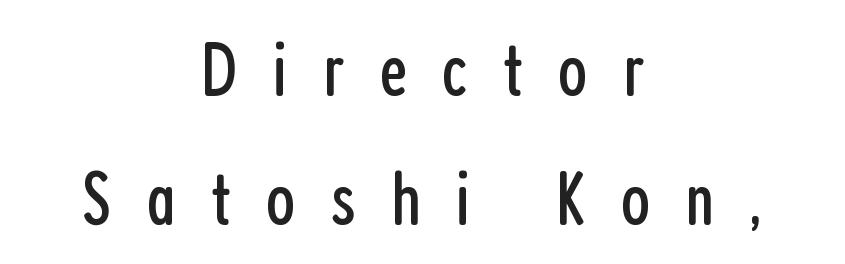
The rag falls on both sides of this text block equally. Each letter's strokes conclude bluntly, with no projecting serifs. Words appear elongated and porous because spacing is wide. The specimen omits any rule beneath the text block's lines. No chunkiness to these letters — they're not bold.
